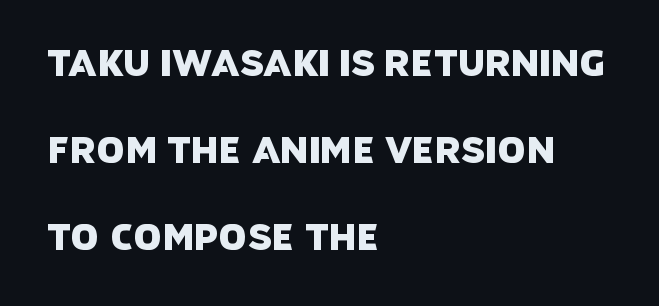
{"serif": "no", "width": "normal", "stroke_contrast": "low", "x_height": "large", "monospaced": "no", "underline": "no", "align": "left", "line_spacing": "loose", "line_spacing_ratio": 2.42, "letter_spacing": "normal", "letter_spacing_em": 0.0, "glyph_px": 36}
